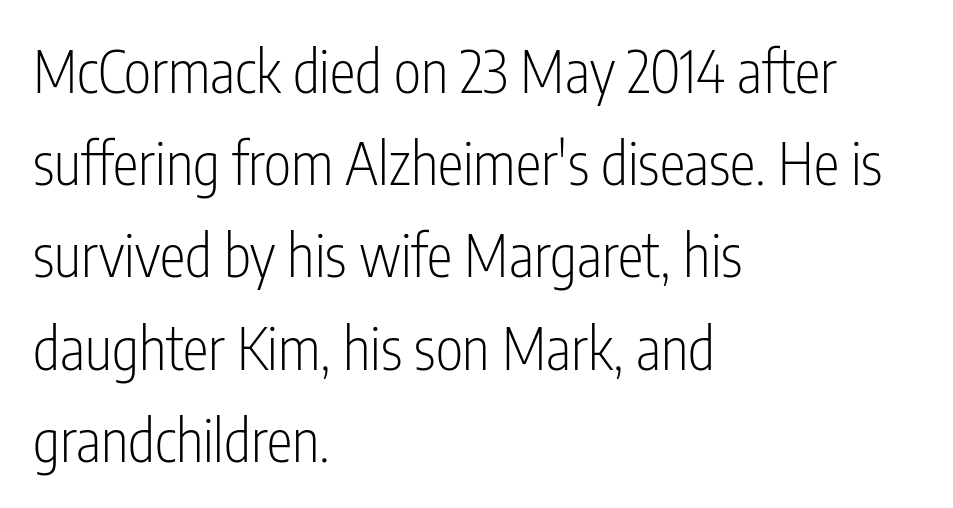
Q: Is the text bold? A: No.
Q: Is the text italic (slanted)? A: No, it is upright.
Q: Is the typeface a serif or a sans-serif typeface? A: Sans-serif.
Q: Is the text underlined? A: No.
Q: How is the paragraph aligned? A: Left-aligned.
Q: Is the spacing between letters normal or unusually wide? A: Normal.
Q: Is the spacing between lines tight, normal or loose? A: Normal.
Q: Width (condensed, normal, or wide)? A: Condensed.
Q: Stroke contrast? A: Low.
Q: x-height? A: Medium.
Q: Monospaced? A: No.
